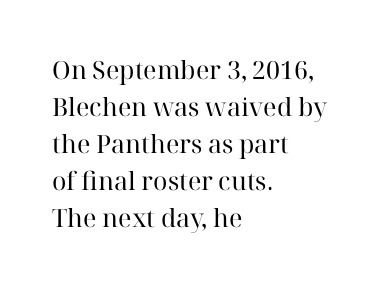
Q: Is the text bold? A: No.
Q: Is the text italic (slanted)? A: No, it is upright.
Q: Is the text underlined? A: No.
Q: How is the paragraph aligned? A: Left-aligned.
Q: Is the spacing between letters normal or unusually wide? A: Normal.
Q: Is the spacing between lines tight, normal or loose? A: Normal.
